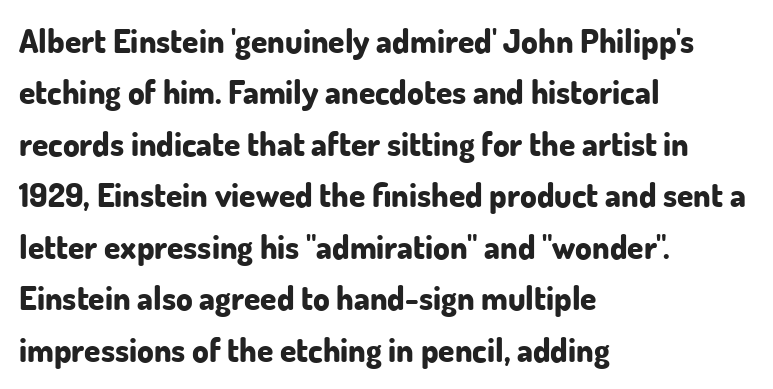
Each line starts at the same left margin while the right side varies. Successive baselines arrive at the customary interval. Heft: maximum for text — a bold. Unmarked baselines from the first word to the last. Is this a fixed-width face? No — the glyphs have proportional, varying widths.
